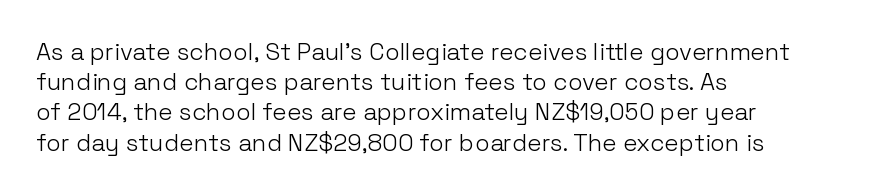
The image shows 24 px text type, upright; set left-aligned, normal line spacing (1.26x), normal letter spacing, not underlined.
